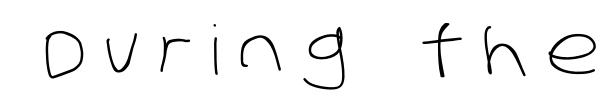
{"serif": "no", "bold": "no", "weight": "light", "width": "normal", "stroke_contrast": "low", "x_height": "large", "monospaced": "no", "underline": "no", "letter_spacing": "wide", "letter_spacing_em": 0.26, "glyph_px": 68}
